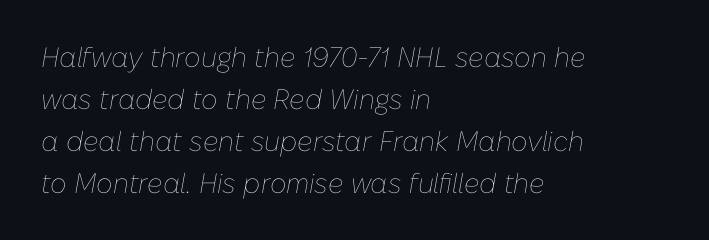
The image shows 28 px thin type, italic (leaning right); set left-aligned, normal line spacing (1.5x), normal letter spacing, not underlined; low stroke contrast and a medium x-height.
